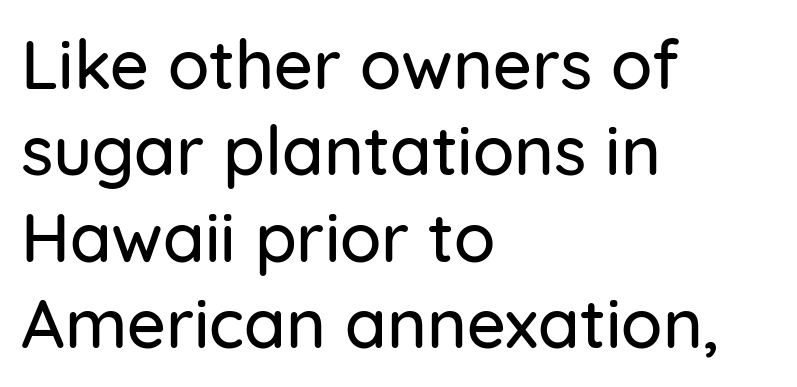
{"serif": "no", "italic": "no", "width": "normal", "stroke_contrast": "low", "x_height": "medium", "monospaced": "no", "underline": "no", "align": "left", "line_spacing": "normal", "line_spacing_ratio": 1.27, "letter_spacing": "normal", "letter_spacing_em": 0.0, "glyph_px": 68}
